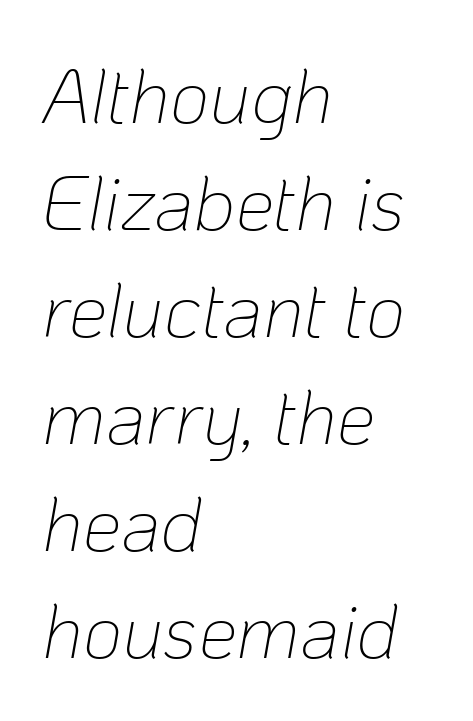
The image shows 77 px thin type, italic (leaning right); set left-aligned, normal line spacing (1.39x), normal letter spacing, not underlined; low stroke contrast and a medium x-height.
